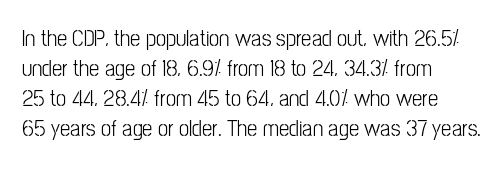
The lines are quadded left. The font sits on the lighter half of the weight spectrum, regular included. Tracking here is standard; glyphs follow each other at the usual distance. Italic? Not at all — the glyphs are vertical. Rule under the text: the space is simply empty.
